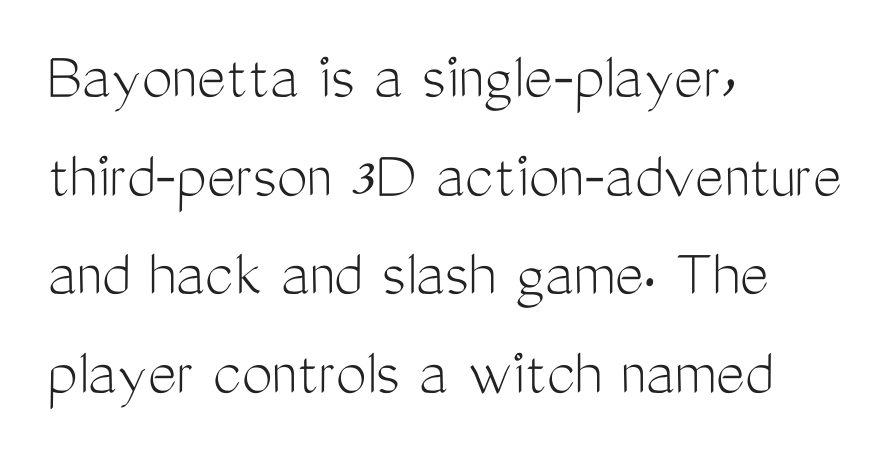
The image shows 69 px light, condensed sans-serif type, upright; set left-aligned, normal line spacing (1.43x), normal letter spacing, not underlined; medium stroke contrast and a medium x-height.
